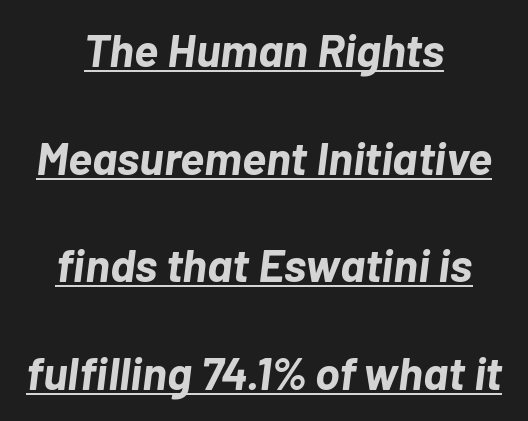
The image shows 46 px bold type, italic (leaning right); set centered, loose line spacing (2.34x), normal letter spacing, underlined; low stroke contrast and a medium x-height.
